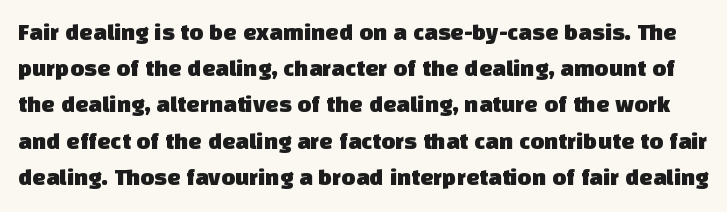
The image shows 24 px text type; set normal line spacing (1.51x), normal letter spacing, not underlined.
